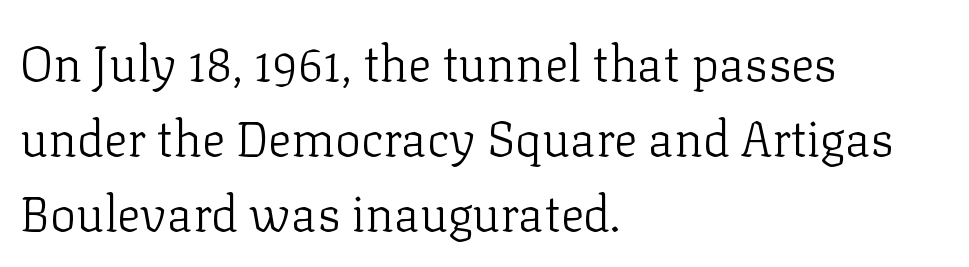
{"serif": "yes", "italic": "no", "bold": "no", "weight": "light", "width": "normal", "stroke_contrast": "low", "x_height": "medium", "monospaced": "no", "underline": "no", "align": "left", "line_spacing": "normal", "line_spacing_ratio": 1.53, "letter_spacing": "normal", "letter_spacing_em": 0.0, "glyph_px": 49}
